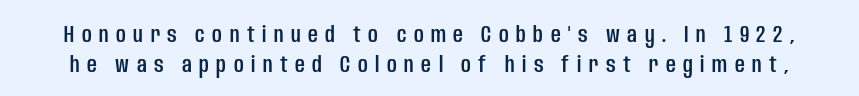
Q: Is the text italic (slanted)? A: No, it is upright.
Q: Is the text underlined? A: No.
Q: Is the spacing between letters normal or unusually wide? A: Unusually wide.
